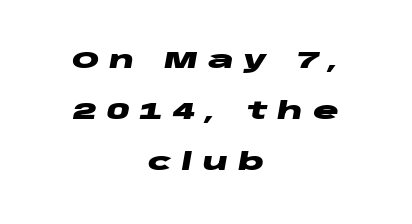
{"italic": "yes", "lean": "right", "slant_degrees": 10, "bold": "yes", "underline": "no", "align": "center", "line_spacing": "loose", "line_spacing_ratio": 2.12, "letter_spacing": "wide", "letter_spacing_em": 0.41, "glyph_px": 24}
